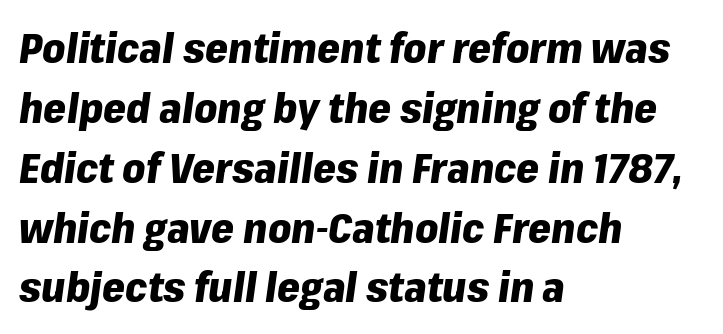
{"italic": "yes", "lean": "right", "slant_degrees": 8, "bold": "yes", "weight": "heavy", "width": "normal", "stroke_contrast": "low", "x_height": "medium", "monospaced": "no", "underline": "no", "align": "left", "line_spacing": "normal", "line_spacing_ratio": 1.46, "letter_spacing": "normal", "letter_spacing_em": 0.0, "glyph_px": 41}
